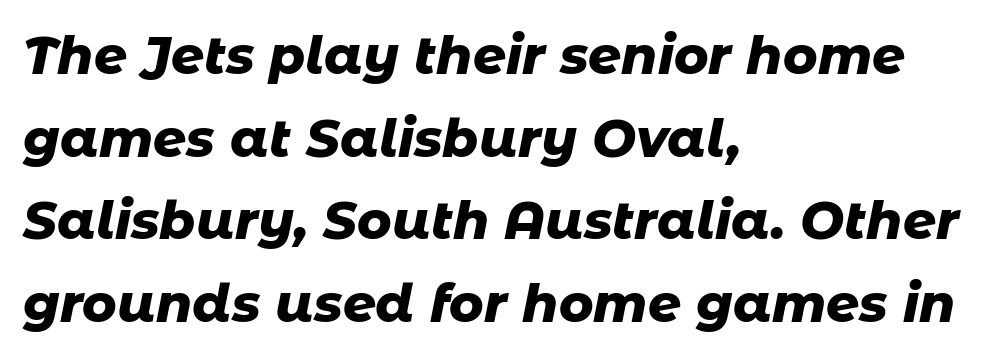
The image shows 52 px heavy type, italic (leaning right); set left-aligned, normal line spacing (1.59x), normal letter spacing, not underlined; low stroke contrast and a medium x-height.
